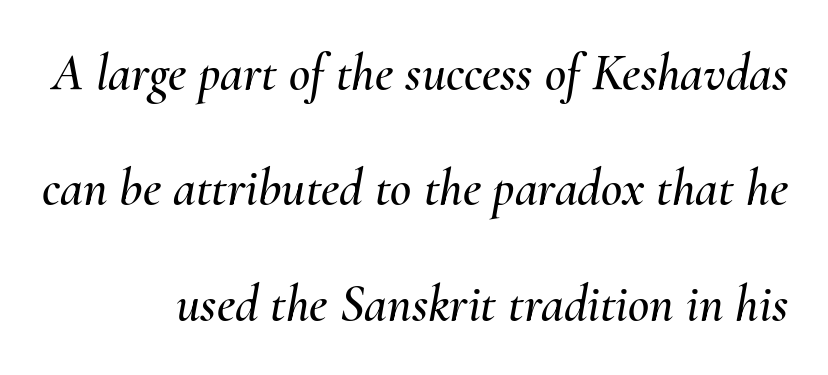
The image shows 52 px text type, italic (leaning right); set right-aligned, loose line spacing (2.22x), normal letter spacing, not underlined; medium stroke contrast and a small x-height.
